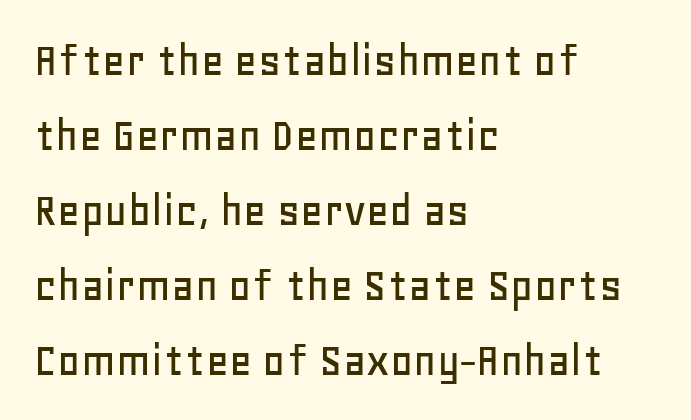
{"serif": "no", "italic": "no", "width": "normal", "stroke_contrast": "low", "x_height": "large", "monospaced": "no", "underline": "no", "align": "left", "line_spacing": "normal", "line_spacing_ratio": 1.5, "letter_spacing": "normal", "letter_spacing_em": 0.0, "glyph_px": 50}
